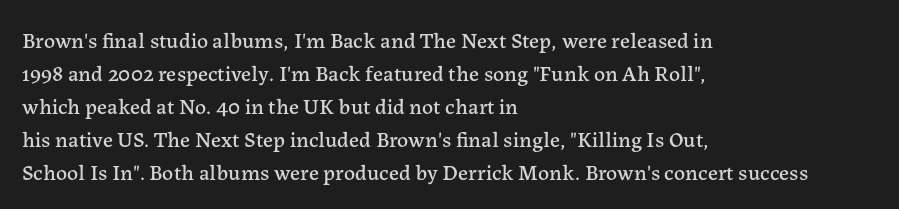
A clean baseline with only descenders dipping below it. Standard letterfit; no display-style spreading of the glyphs. Notice how descenders clear the ascenders below comfortably — that's standard leading. It's the straight-up-and-down kind of type. Does the copy run flush right? No — it runs flush left.
